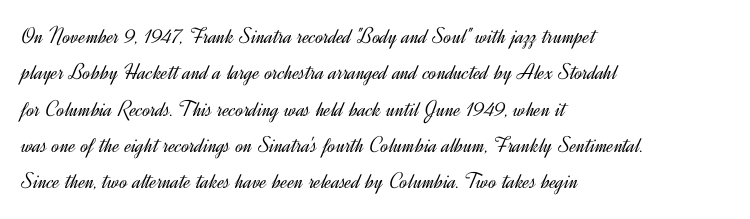
Q: Is the text bold? A: No.
Q: Is the text italic (slanted)? A: Yes.
Q: Is the text underlined? A: No.
Q: How is the paragraph aligned? A: Left-aligned.
Q: Is the spacing between letters normal or unusually wide? A: Normal.
Q: Is the spacing between lines tight, normal or loose? A: Normal.
